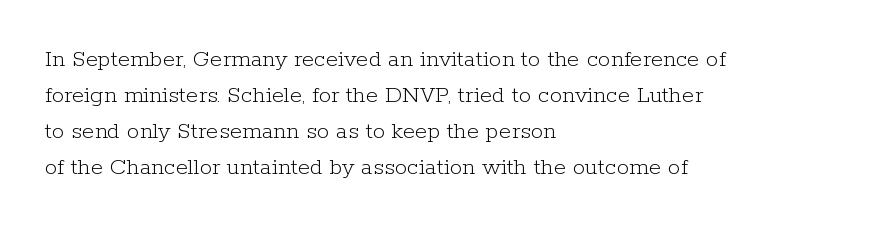
The image shows 25 px text type, upright; set left-aligned, normal line spacing (1.44x), normal letter spacing, not underlined.
